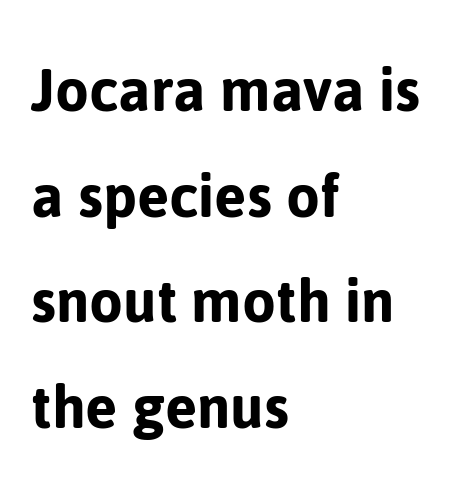
The designer went with a sans here, leaving each stem footless. Each line starts at the same left margin while the right side varies. This is the regular roman posture of the typeface. The line texture is even and compact thanks to regular tracking. The face used here is proportionally spaced, like ordinary book or web type.
